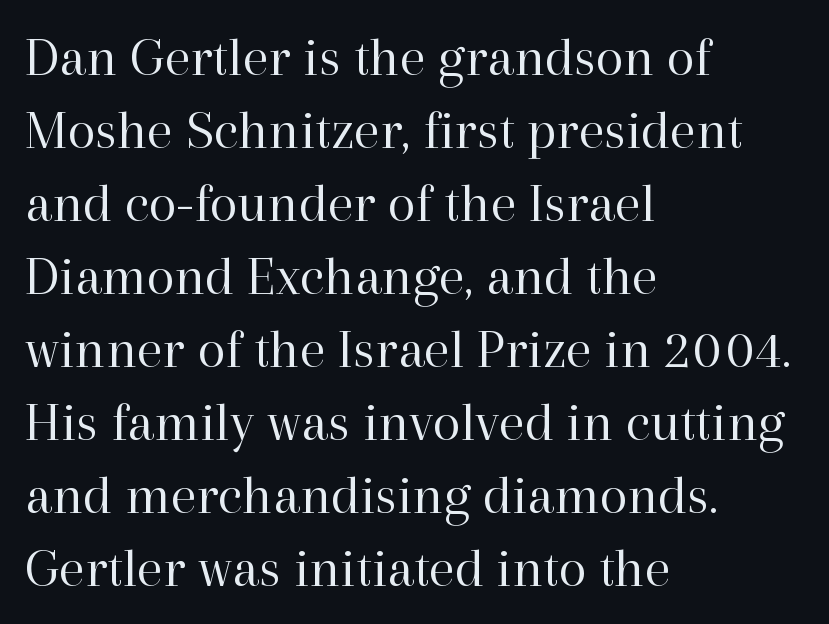
{"serif": "yes", "italic": "no", "bold": "no", "weight": "regular", "width": "normal", "stroke_contrast": "high", "x_height": "medium", "monospaced": "no", "underline": "no", "align": "left", "line_spacing": "normal", "line_spacing_ratio": 1.28, "letter_spacing": "normal", "letter_spacing_em": 0.0, "glyph_px": 57}
